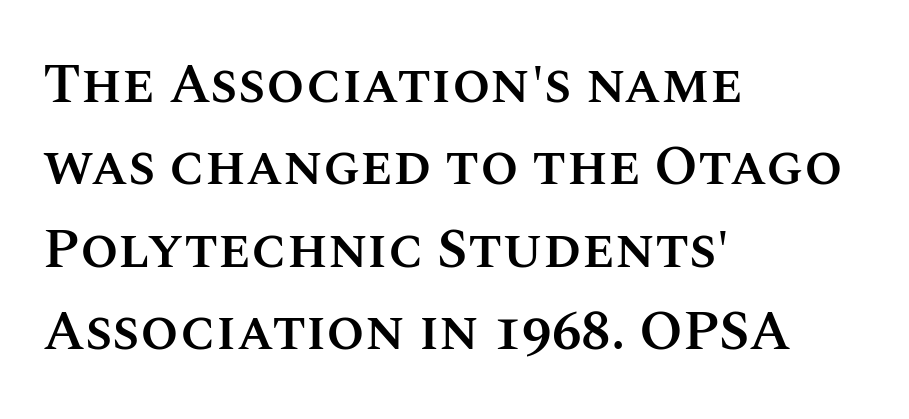
The image shows 55 px semibold type, upright; set left-aligned, normal line spacing (1.5x), normal letter spacing, not underlined; medium stroke contrast and a large x-height.
